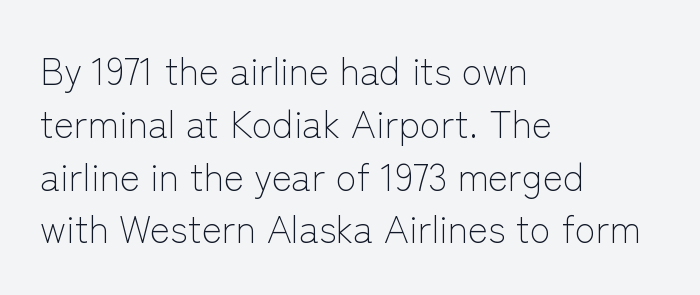
{"serif": "no", "italic": "no", "bold": "no", "weight": "light", "width": "normal", "stroke_contrast": "low", "x_height": "medium", "monospaced": "no", "underline": "no", "align": "left", "line_spacing": "normal", "line_spacing_ratio": 1.39, "letter_spacing": "normal", "letter_spacing_em": 0.0, "glyph_px": 38}
